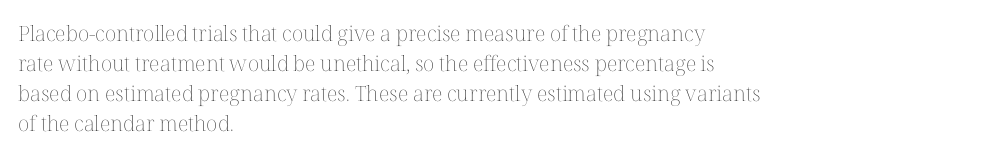
{"italic": "no", "bold": "no", "underline": "no", "align": "left", "line_spacing": "normal", "line_spacing_ratio": 1.43, "letter_spacing": "normal", "letter_spacing_em": 0.0, "glyph_px": 21}
